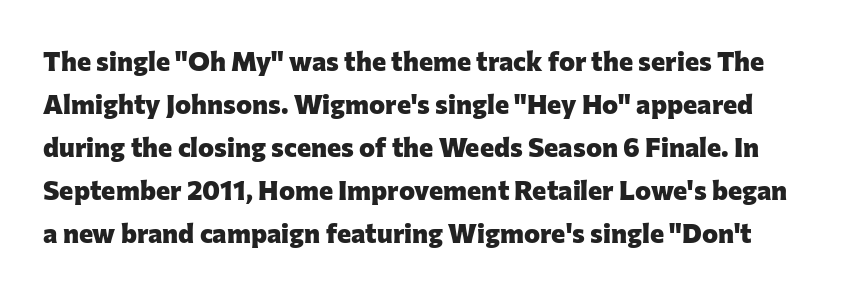
The image shows 27 px bold type, upright; set normal line spacing (1.59x), normal letter spacing, not underlined.
